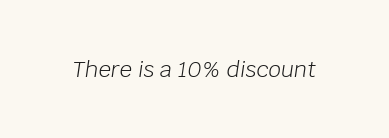
{"italic": "yes", "lean": "right", "slant_degrees": 8, "bold": "no", "underline": "no", "letter_spacing": "normal", "letter_spacing_em": 0.0, "glyph_px": 22}
